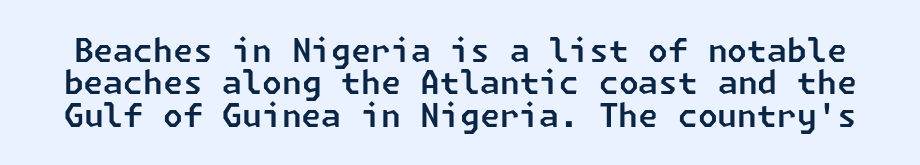
{"serif": "no", "width": "normal", "stroke_contrast": "low", "x_height": "medium", "underline": "no", "line_spacing": "tight", "line_spacing_ratio": 1.01, "letter_spacing": "normal", "letter_spacing_em": 0.0, "glyph_px": 32}
